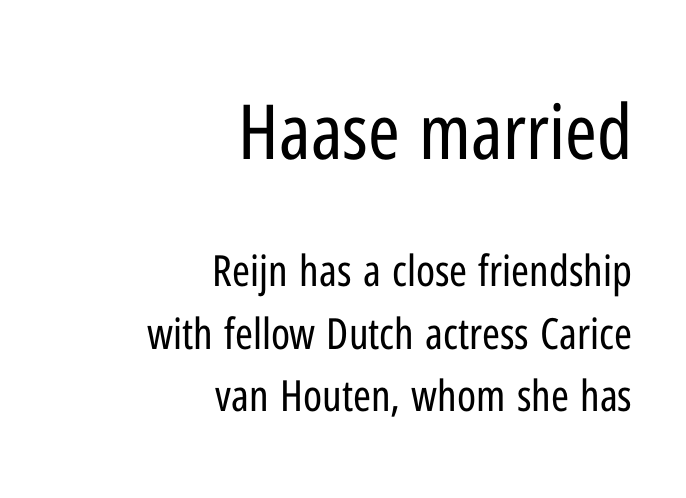
{"serif": "no", "italic": "no", "bold": "no", "weight": "regular", "width": "condensed", "stroke_contrast": "low", "x_height": "medium", "monospaced": "no", "underline": "no", "align": "right", "line_spacing": "normal", "line_spacing_ratio": 1.46, "letter_spacing": "normal", "letter_spacing_em": 0.0, "larger_block": "first", "size_ratio": 1.77, "glyph_px": 76}
